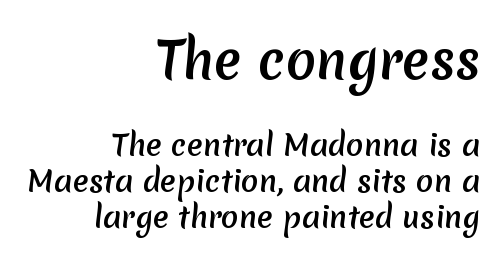
The image shows 50 px sans-serif type; set right-aligned, line spacing 1.23x, normal letter spacing, not underlined; the first (top) block is 1.72x larger; medium stroke contrast and a medium x-height.
